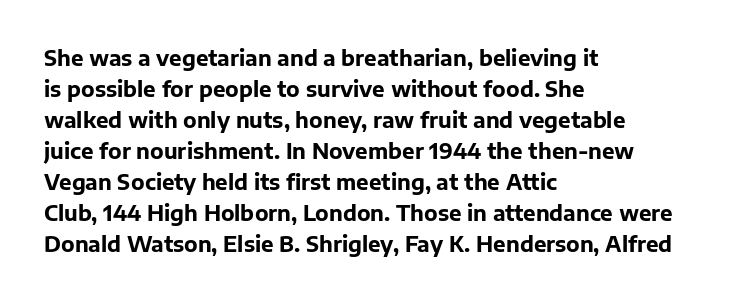
{"italic": "no", "bold": "yes", "underline": "no", "align": "left", "line_spacing": "normal", "line_spacing_ratio": 1.48, "letter_spacing": "normal", "letter_spacing_em": 0.0, "glyph_px": 21}
